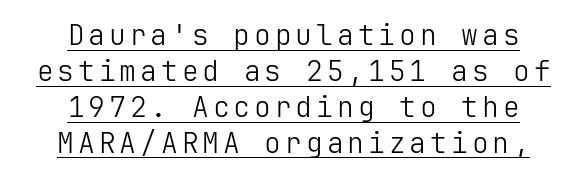
Q: Is the text bold? A: No.
Q: Is the text italic (slanted)? A: No, it is upright.
Q: Is the typeface a serif or a sans-serif typeface? A: Sans-serif.
Q: Is the text underlined? A: Yes.
Q: How is the paragraph aligned? A: Centered.
Q: Is the spacing between lines tight, normal or loose? A: Normal.
Q: Width (condensed, normal, or wide)? A: Normal.
Q: Stroke contrast? A: Low.
Q: x-height? A: Medium.
